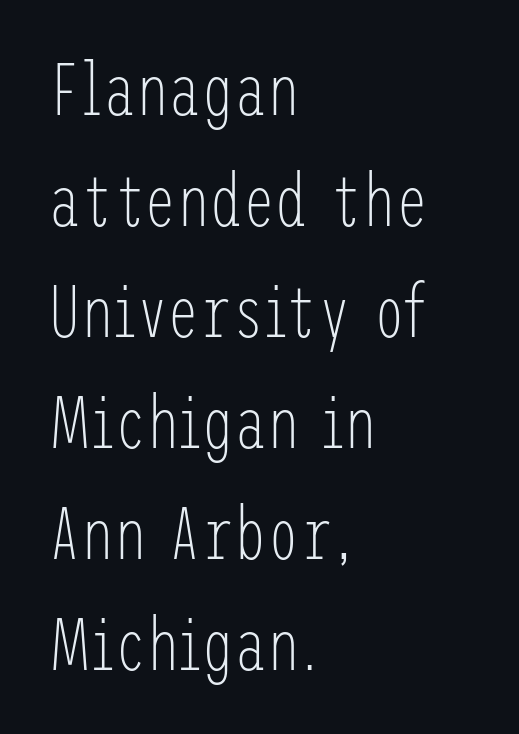
{"serif": "no", "italic": "no", "bold": "no", "weight": "light", "width": "condensed", "stroke_contrast": "low", "x_height": "medium", "underline": "no", "align": "left", "line_spacing": "normal", "line_spacing_ratio": 1.52, "letter_spacing": "normal", "letter_spacing_em": 0.0, "glyph_px": 73}
